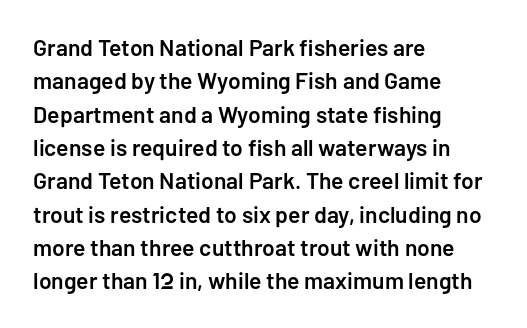
The image shows 23 px text type, upright; set left-aligned, normal line spacing (1.45x), normal letter spacing, not underlined.
